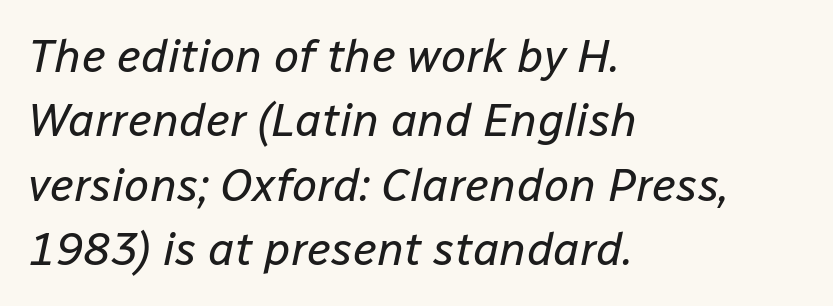
Q: Is the text bold? A: No.
Q: Is the text italic (slanted)? A: Yes, it leans right by about 12 degrees.
Q: Is the text underlined? A: No.
Q: How is the paragraph aligned? A: Left-aligned.
Q: Is the spacing between letters normal or unusually wide? A: Normal.
Q: Is the spacing between lines tight, normal or loose? A: Normal.
Q: Width (condensed, normal, or wide)? A: Normal.
Q: Stroke contrast? A: Low.
Q: x-height? A: Medium.
Q: Monospaced? A: No.
